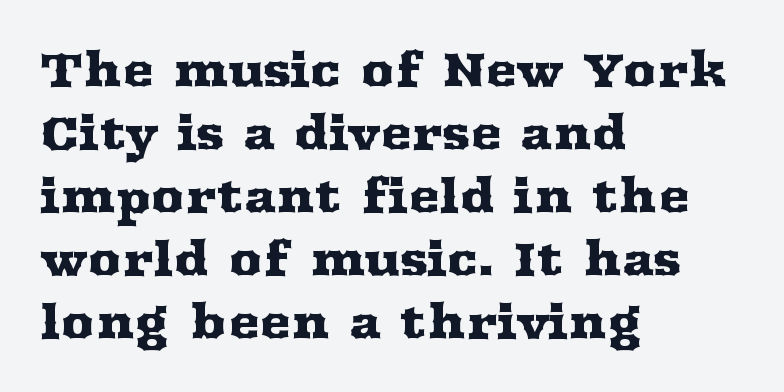
The image shows 47 px wide serif type, upright; set left-aligned, normal line spacing (1.34x), normal letter spacing, not underlined; medium stroke contrast and a medium x-height.
